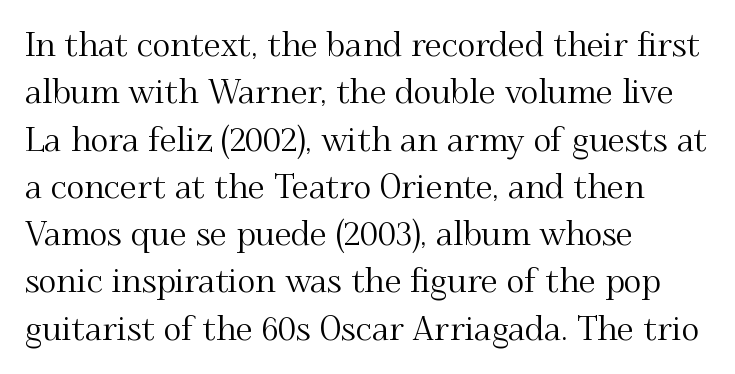
Q: Is the text italic (slanted)? A: No, it is upright.
Q: Is the typeface a serif or a sans-serif typeface? A: Serif.
Q: Is the text underlined? A: No.
Q: How is the paragraph aligned? A: Left-aligned.
Q: Is the spacing between letters normal or unusually wide? A: Normal.
Q: Is the spacing between lines tight, normal or loose? A: Normal.
Q: Width (condensed, normal, or wide)? A: Normal.
Q: Stroke contrast? A: Medium.
Q: x-height? A: Small.
Q: Monospaced? A: No.
